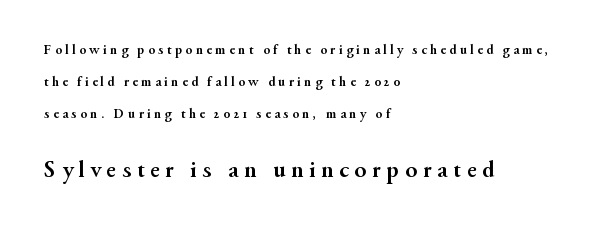
{"italic": "no", "bold": "yes", "underline": "no", "align": "left", "line_spacing": "loose", "line_spacing_ratio": 2.29, "letter_spacing": "wide", "letter_spacing_em": 0.24, "larger_block": "second", "size_ratio": 1.71, "glyph_px": 24}
